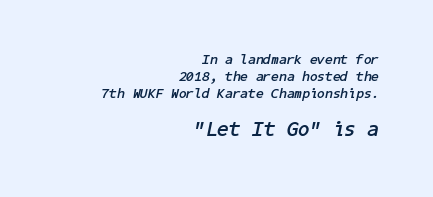
{"italic": "yes", "lean": "right", "slant_degrees": 11, "bold": "yes", "underline": "no", "align": "right", "line_spacing_ratio": 1.2, "letter_spacing": "normal", "letter_spacing_em": 0.0, "larger_block": "second", "size_ratio": 1.5, "glyph_px": 21}
